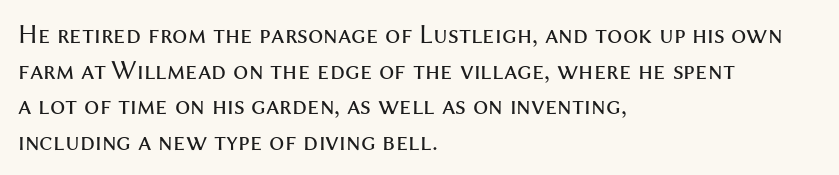
{"italic": "no", "bold": "no", "underline": "no", "align": "left", "line_spacing": "normal", "line_spacing_ratio": 1.32, "letter_spacing": "normal", "letter_spacing_em": 0.0, "glyph_px": 27}
